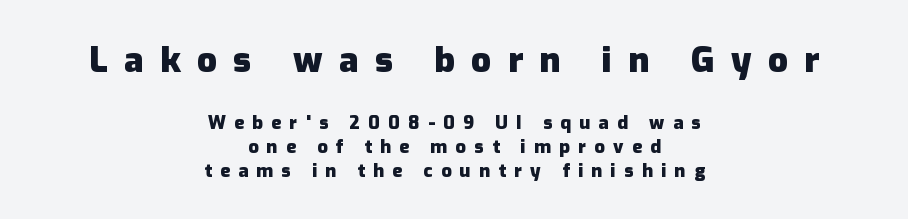
{"serif": "no", "italic": "no", "bold": "yes", "weight": "heavy", "width": "normal", "stroke_contrast": "low", "x_height": "medium", "monospaced": "no", "underline": "no", "align": "center", "line_spacing": "normal", "line_spacing_ratio": 1.32, "letter_spacing": "wide", "letter_spacing_em": 0.47, "larger_block": "first", "size_ratio": 1.94, "glyph_px": 35}
